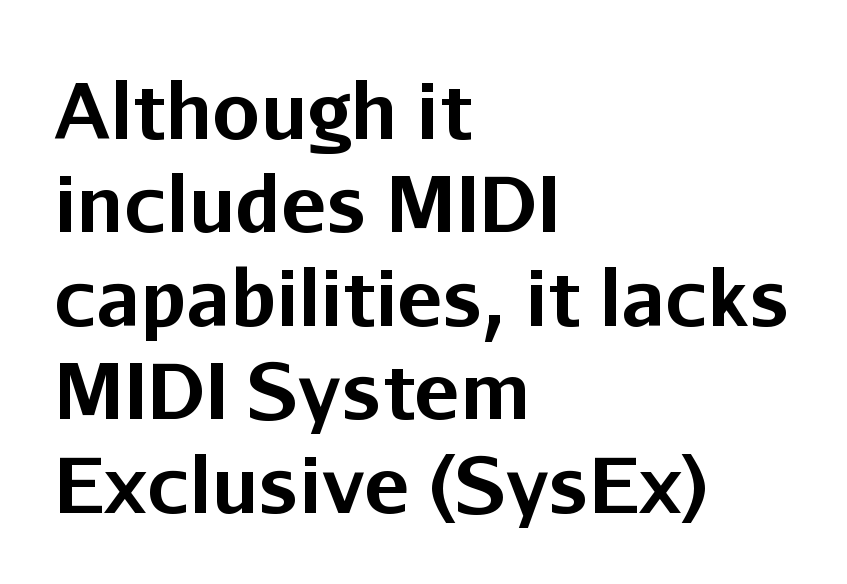
Q: Is the text bold? A: Yes.
Q: Is the text italic (slanted)? A: No, it is upright.
Q: Is the typeface a serif or a sans-serif typeface? A: Sans-serif.
Q: Is the text underlined? A: No.
Q: How is the paragraph aligned? A: Left-aligned.
Q: Is the spacing between letters normal or unusually wide? A: Normal.
Q: Width (condensed, normal, or wide)? A: Normal.
Q: Stroke contrast? A: Low.
Q: x-height? A: Medium.
Q: Monospaced? A: No.
